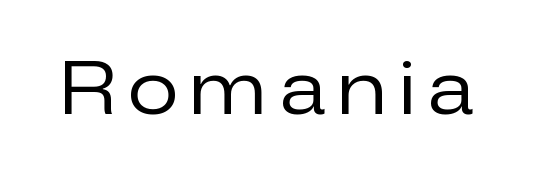
If you drew a line through each stem, it would be perfectly vertical. Letters rest on an invisible, unmarked baseline. The face used here is proportionally spaced, like ordinary book or web type. The typeface chosen for these lines omits serifs.
